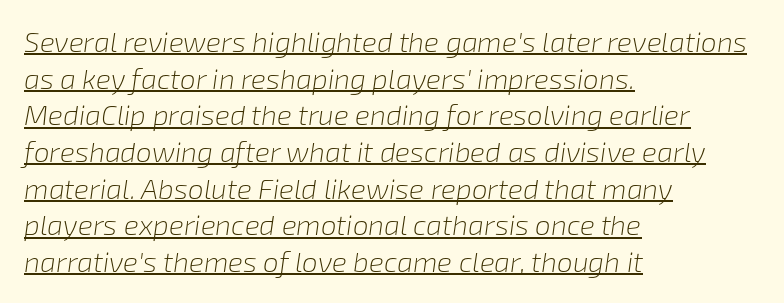
The image shows 28 px light type, italic (leaning right); set left-aligned, normal line spacing (1.31x), normal letter spacing, underlined; low stroke contrast and a medium x-height.
